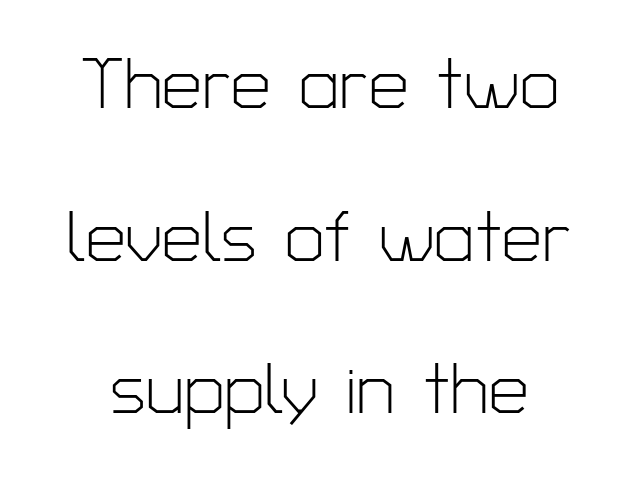
Font category for this specimen: sans-serif. Does the leading feel generous? Absolutely, it's lavish. Is there any slant? The stems are plumb. How are the letters spaced? Ordinarily, with no added tracking.
